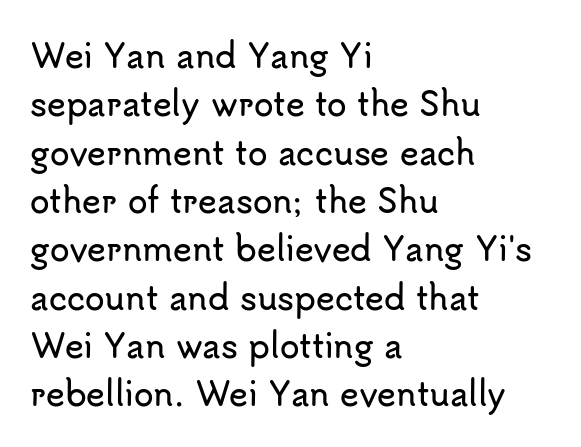
The image shows 32 px sans-serif type, upright; set left-aligned, normal line spacing (1.51x), normal letter spacing, not underlined; low stroke contrast and a small x-height.
